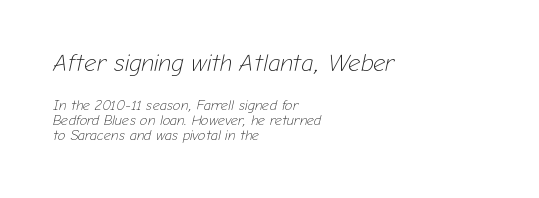
Looking at the ascenders, they clearly lean. Look at the glyph heights: the upper group is clearly the bigger setting. This sample trades vertical openness for compactness between lines. No letter is thick-stroked: the sample isn't bold. Clear beneath every line of the passage.
